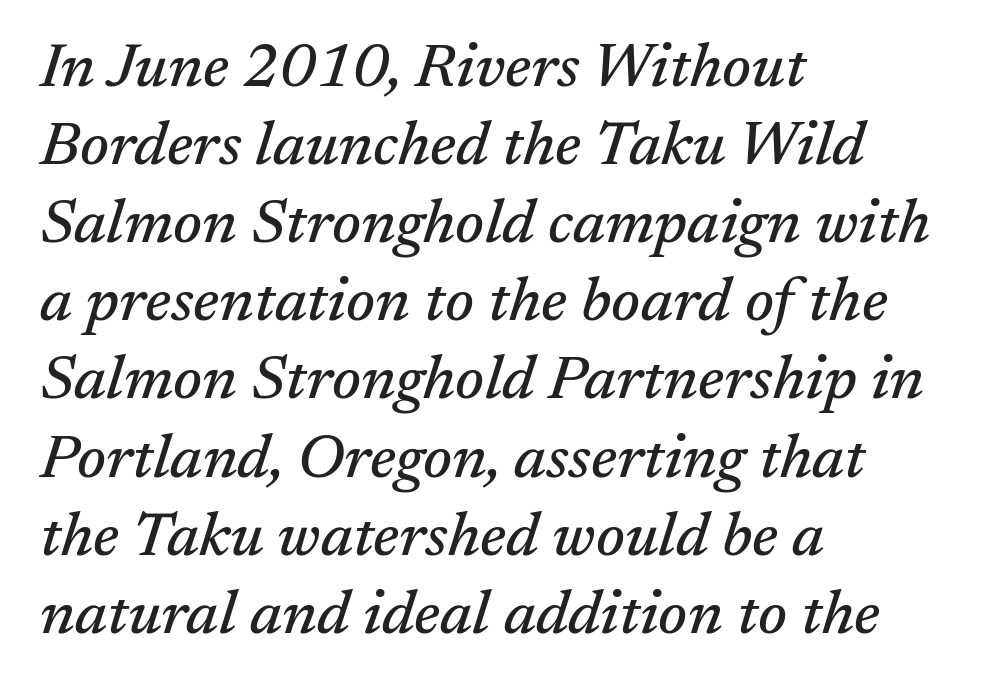
{"serif": "yes", "italic": "yes", "lean": "right", "slant_degrees": 17, "width": "normal", "stroke_contrast": "medium", "x_height": "medium", "monospaced": "no", "underline": "no", "align": "left", "line_spacing": "normal", "line_spacing_ratio": 1.26, "letter_spacing": "normal", "letter_spacing_em": 0.0, "glyph_px": 62}
